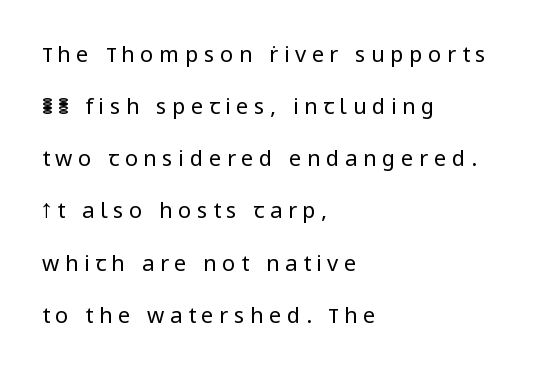
{"italic": "no", "bold": "no", "underline": "no", "align": "left", "line_spacing": "loose", "line_spacing_ratio": 2.37, "letter_spacing": "wide", "letter_spacing_em": 0.25, "glyph_px": 22}
